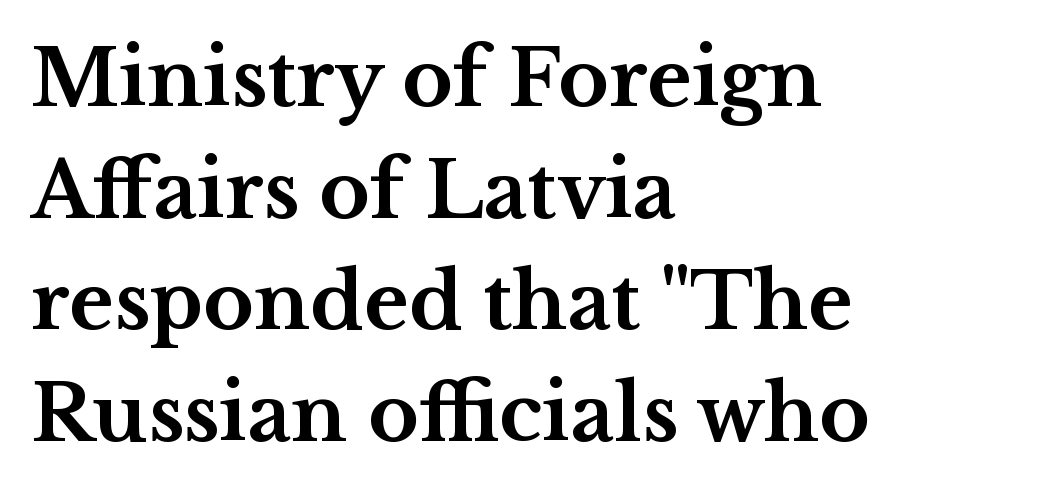
Q: Is the text bold? A: Yes.
Q: Is the text italic (slanted)? A: No, it is upright.
Q: Is the typeface a serif or a sans-serif typeface? A: Serif.
Q: Is the text underlined? A: No.
Q: How is the paragraph aligned? A: Left-aligned.
Q: Is the spacing between letters normal or unusually wide? A: Normal.
Q: Is the spacing between lines tight, normal or loose? A: Normal.
Q: Width (condensed, normal, or wide)? A: Wide.
Q: Stroke contrast? A: Medium.
Q: x-height? A: Medium.
Q: Monospaced? A: No.
